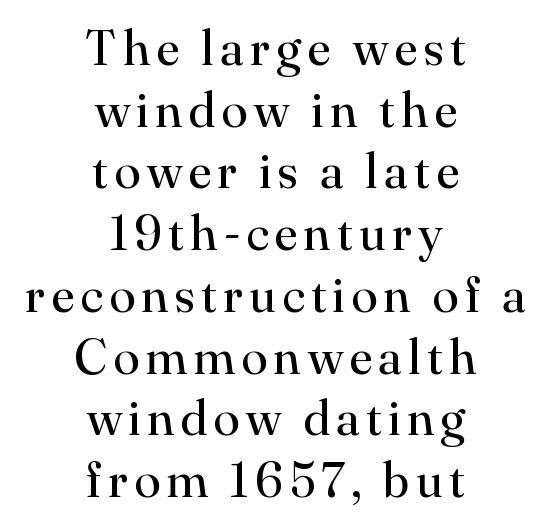
Horizontally, the lines are justified to the midpoint only. Does the type have serifs? Yes, each stem ends in a small foot. The rows are spaced the way most documents space them. Clear beneath every line of the passage. Ink coverage per letter is moderate at most. It's the straight-up-and-down kind of type.
